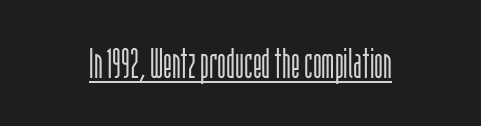
{"serif": "no", "italic": "no", "bold": "no", "weight": "light", "width": "condensed", "stroke_contrast": "low", "x_height": "large", "monospaced": "no", "underline": "yes", "letter_spacing": "normal", "letter_spacing_em": 0.0, "glyph_px": 42}
